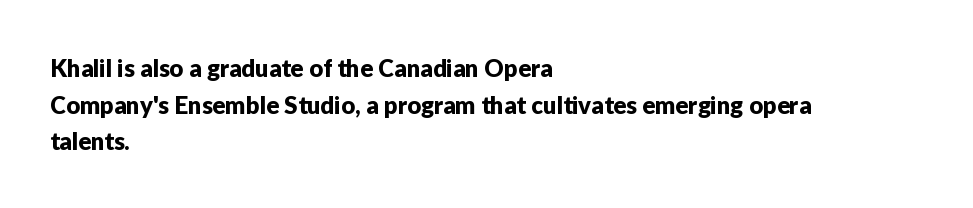
{"italic": "no", "underline": "no", "align": "left", "line_spacing": "normal", "line_spacing_ratio": 1.53, "letter_spacing": "normal", "letter_spacing_em": 0.0, "glyph_px": 24}
